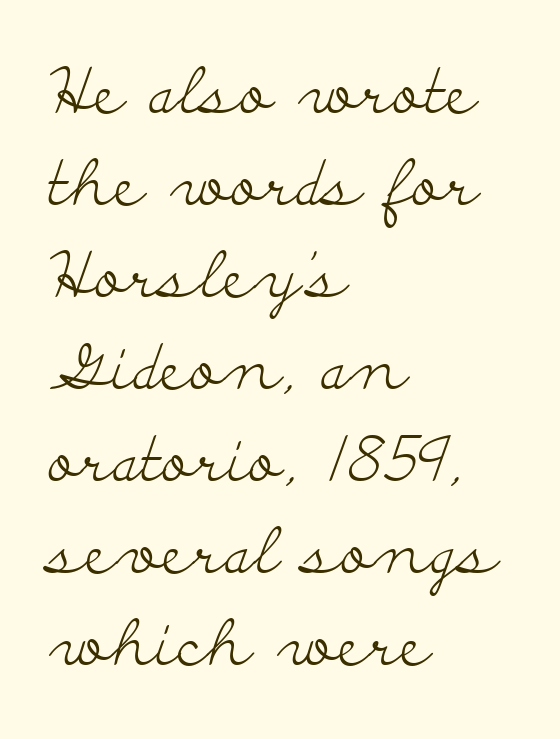
Q: Is the text bold? A: No.
Q: Is the text italic (slanted)? A: Yes.
Q: Is the typeface a serif or a sans-serif typeface? A: Serif.
Q: Is the text underlined? A: No.
Q: How is the paragraph aligned? A: Left-aligned.
Q: Is the spacing between letters normal or unusually wide? A: Normal.
Q: Is the spacing between lines tight, normal or loose? A: Normal.
Q: Width (condensed, normal, or wide)? A: Wide.
Q: Stroke contrast? A: Low.
Q: x-height? A: Small.
Q: Monospaced? A: No.
